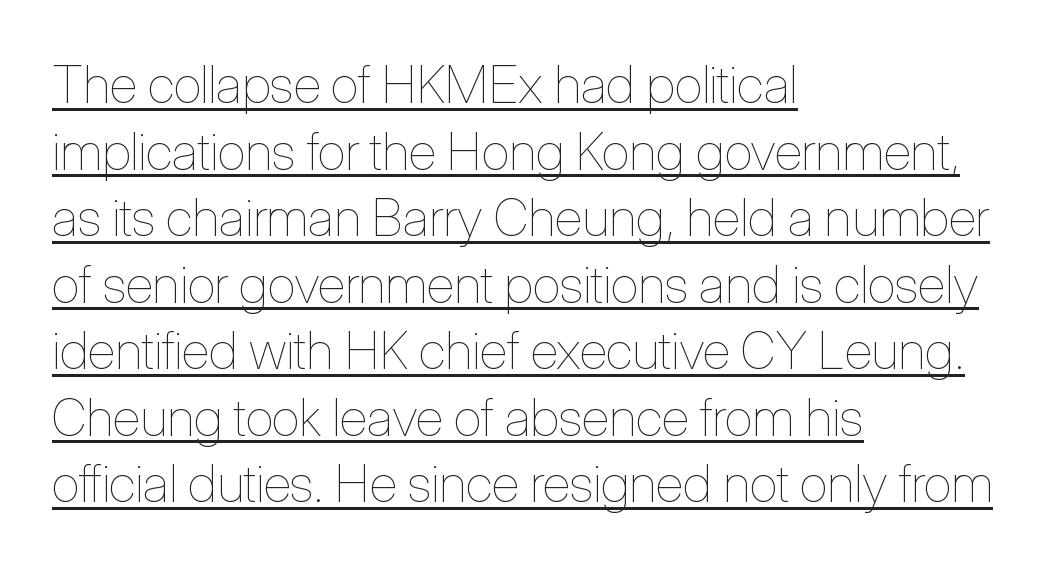
The image shows 52 px thin, condensed type, upright; set left-aligned, normal line spacing (1.28x), normal letter spacing, underlined; low stroke contrast and a medium x-height.
